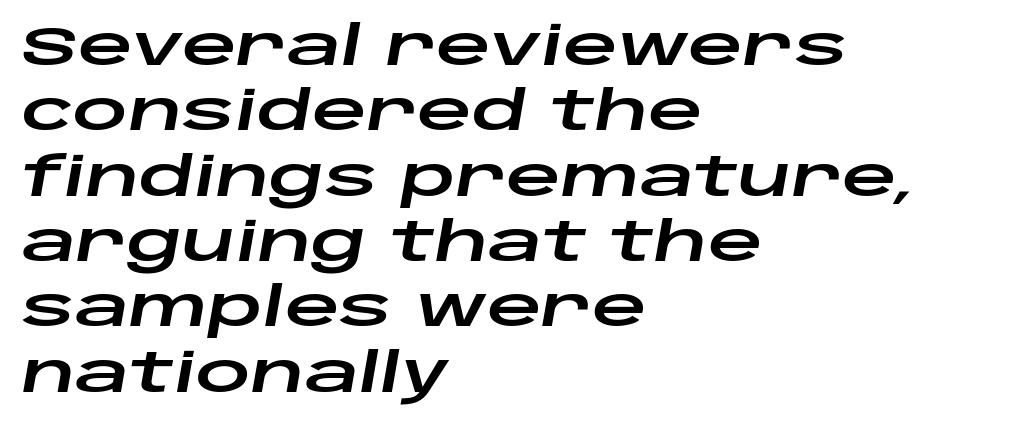
Q: Is the text italic (slanted)? A: Yes, it leans right by about 10 degrees.
Q: Is the text underlined? A: No.
Q: How is the paragraph aligned? A: Left-aligned.
Q: Is the spacing between letters normal or unusually wide? A: Normal.
Q: Width (condensed, normal, or wide)? A: Wide.
Q: Stroke contrast? A: Low.
Q: x-height? A: Large.
Q: Monospaced? A: No.
